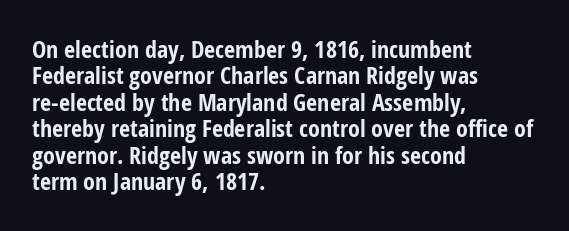
Q: Is the text bold? A: Yes.
Q: Is the text italic (slanted)? A: No, it is upright.
Q: Is the text underlined? A: No.
Q: How is the paragraph aligned? A: Left-aligned.
Q: Is the spacing between letters normal or unusually wide? A: Normal.
Q: Is the spacing between lines tight, normal or loose? A: Tight.
